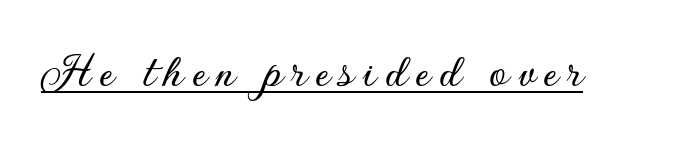
{"serif": "no", "width": "normal", "stroke_contrast": "low", "x_height": "small", "monospaced": "no", "underline": "yes", "glyph_px": 50}
